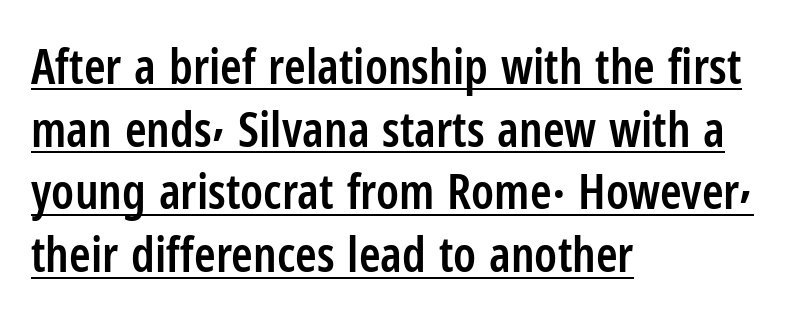
{"serif": "no", "italic": "no", "bold": "semi", "weight": "semibold", "width": "condensed", "stroke_contrast": "low", "x_height": "medium", "monospaced": "no", "underline": "yes", "align": "left", "line_spacing": "normal", "line_spacing_ratio": 1.28, "letter_spacing": "normal", "letter_spacing_em": 0.0, "glyph_px": 49}
